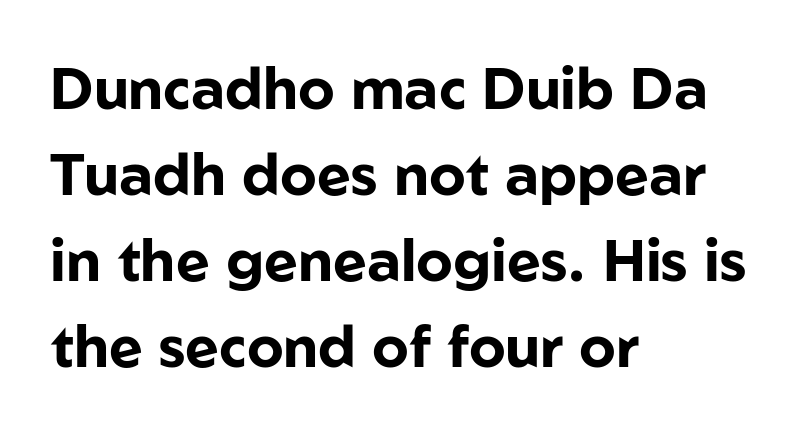
These lines are rendered in a variable-pitch font. The compositor pushed each line to the left boundary. You'd pick this weight for a headline — it's a proper bold. Compared with typical paragraphs, the rows here are spaced about the same. Italic? Not at all — the glyphs are vertical. A typesetter would call this zero additional tracking.
